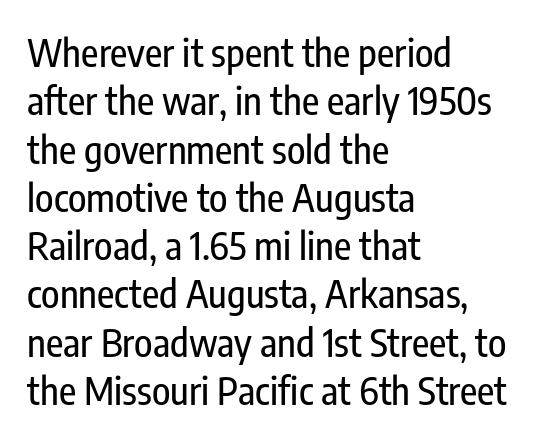
{"serif": "no", "italic": "no", "width": "condensed", "stroke_contrast": "low", "x_height": "medium", "monospaced": "no", "underline": "no", "align": "left", "line_spacing": "normal", "line_spacing_ratio": 1.27, "letter_spacing": "normal", "letter_spacing_em": 0.0, "glyph_px": 38}
